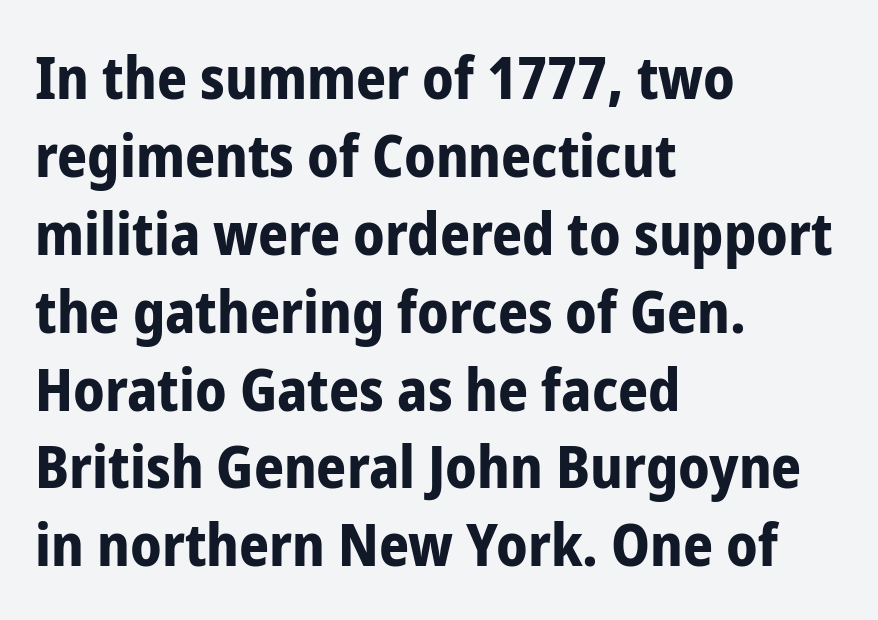
The image shows 59 px bold, condensed sans-serif type, upright; set left-aligned, normal line spacing (1.32x), normal letter spacing, not underlined; low stroke contrast and a medium x-height.
